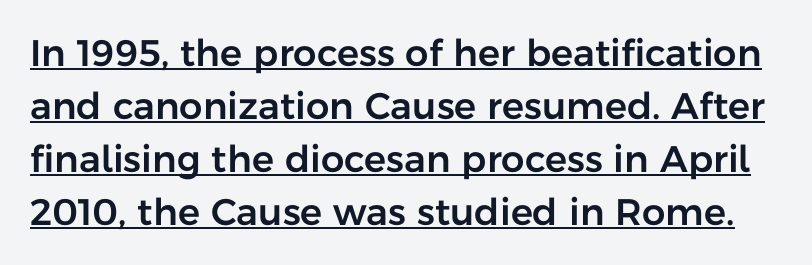
The horizontal fit of the characters is conventional and even. The designer went with a sans here, leaving each stem footless. The rendering uses a moderate line-height, typical for paragraphs. Tall strokes in this sample are plumb rather than angled. A baseline rule has been typeset under these characters. A typesetter would call this proportional, since set widths differ per character.
